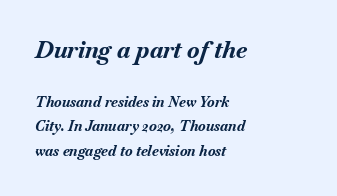
The image shows 23 px bold type, italic (leaning right); set left-aligned, line spacing 1.73x, normal letter spacing, not underlined; the first (top) block is 1.64x larger.
